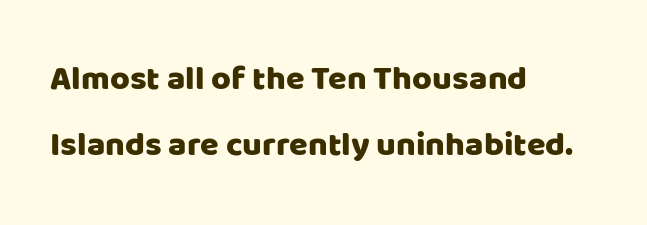
Q: Is the text italic (slanted)? A: No, it is upright.
Q: Is the typeface a serif or a sans-serif typeface? A: Sans-serif.
Q: Is the text underlined? A: No.
Q: How is the paragraph aligned? A: Left-aligned.
Q: Is the spacing between letters normal or unusually wide? A: Normal.
Q: Is the spacing between lines tight, normal or loose? A: Loose.
Q: Width (condensed, normal, or wide)? A: Normal.
Q: Stroke contrast? A: Low.
Q: x-height? A: Large.
Q: Monospaced? A: No.
